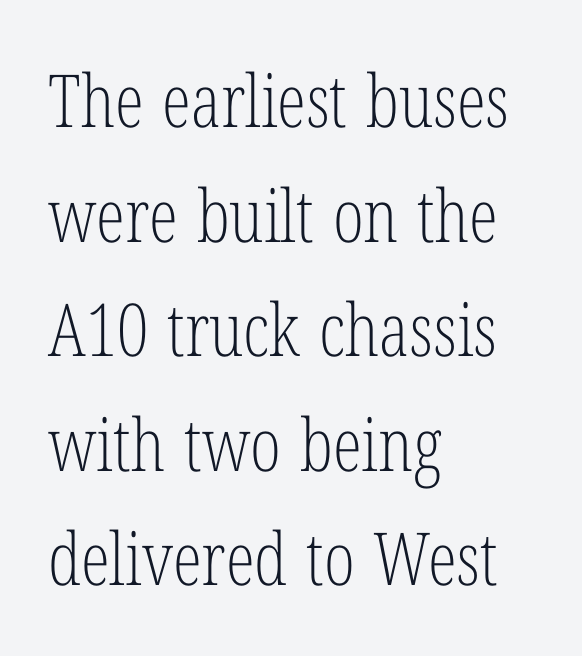
{"serif": "yes", "italic": "no", "bold": "no", "weight": "light", "width": "condensed", "stroke_contrast": "low", "x_height": "medium", "monospaced": "no", "underline": "no", "align": "left", "line_spacing": "normal", "line_spacing_ratio": 1.57, "letter_spacing": "normal", "letter_spacing_em": 0.0, "glyph_px": 73}
